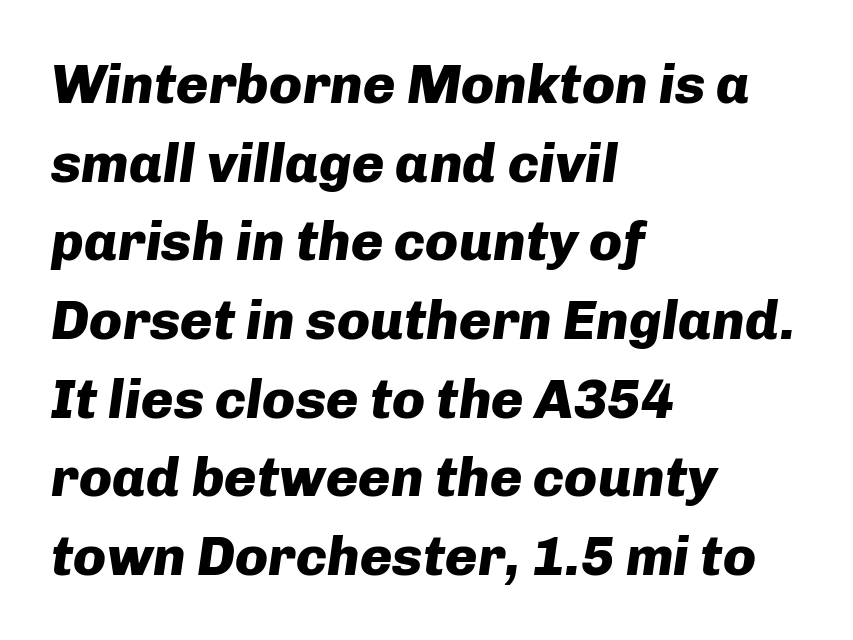
{"italic": "yes", "lean": "right", "slant_degrees": 8, "bold": "yes", "weight": "heavy", "width": "normal", "stroke_contrast": "low", "x_height": "medium", "monospaced": "no", "underline": "no", "align": "left", "line_spacing": "normal", "line_spacing_ratio": 1.43, "letter_spacing": "normal", "letter_spacing_em": 0.0, "glyph_px": 55}
